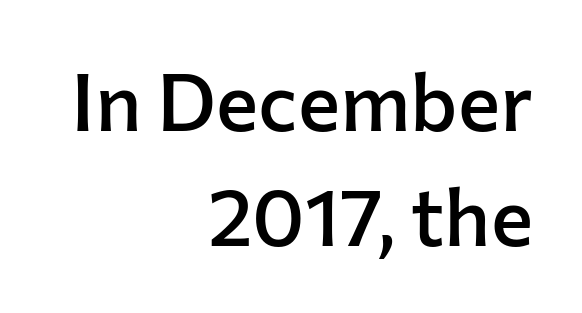
Q: Is the text bold? A: Semi-bold.
Q: Is the text italic (slanted)? A: No, it is upright.
Q: Is the typeface a serif or a sans-serif typeface? A: Sans-serif.
Q: Is the text underlined? A: No.
Q: How is the paragraph aligned? A: Right-aligned.
Q: Is the spacing between letters normal or unusually wide? A: Normal.
Q: Is the spacing between lines tight, normal or loose? A: Normal.
Q: Width (condensed, normal, or wide)? A: Normal.
Q: Stroke contrast? A: Low.
Q: x-height? A: Medium.
Q: Monospaced? A: No.
